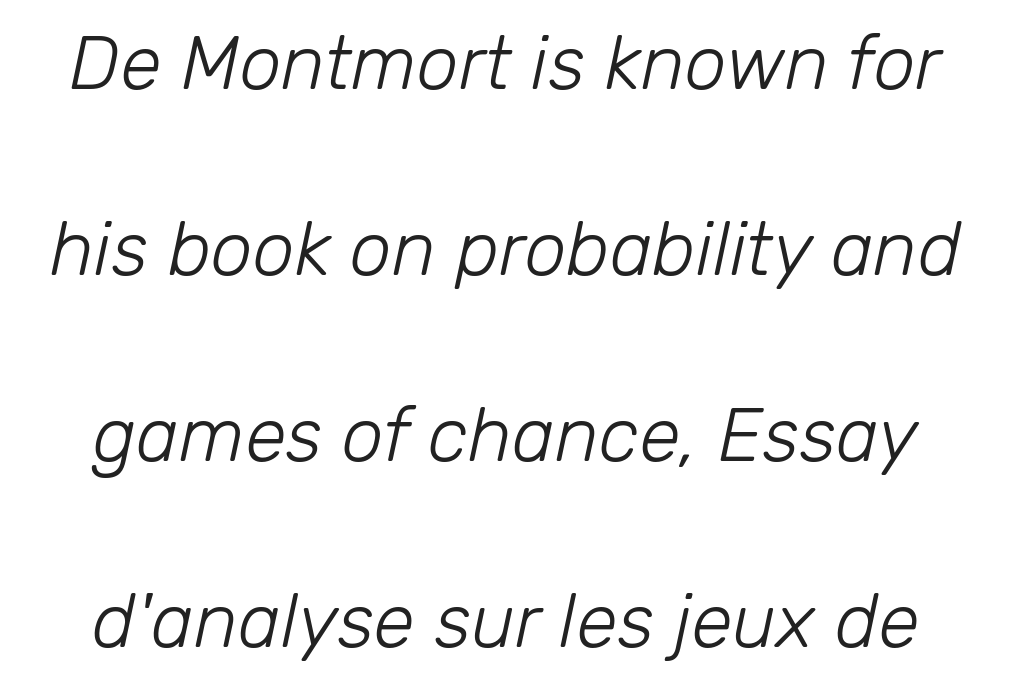
{"italic": "yes", "lean": "right", "slant_degrees": 12, "bold": "no", "weight": "light", "width": "normal", "stroke_contrast": "low", "x_height": "medium", "monospaced": "no", "underline": "no", "align": "center", "line_spacing": "loose", "line_spacing_ratio": 2.48, "letter_spacing": "normal", "letter_spacing_em": 0.0, "glyph_px": 75}
